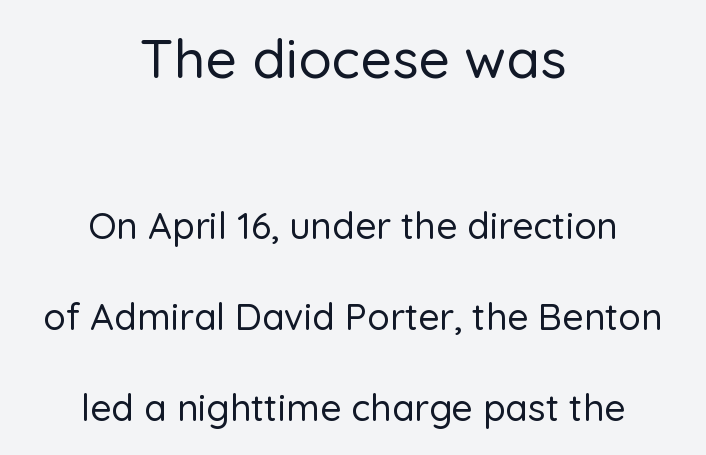
Nobody touched the tracking dial on this one. The whitespace from short lines is split evenly between both sides. The space beneath each line is pristine and unruled. The emphasis by scale lands on block number one, above. Rows of type keep a wide berth in the vertical direction.
